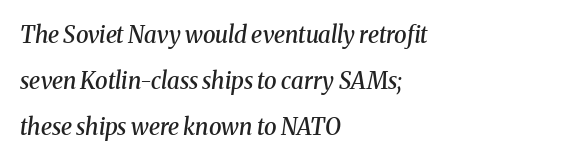
The passage shown is semibold, sitting just below true bold. Standard letterfit; no display-style spreading of the glyphs. A classic flush-left, rag-right setting is used for this passage. The designer dialed line spacing up above the default. No word sits above an underline.
